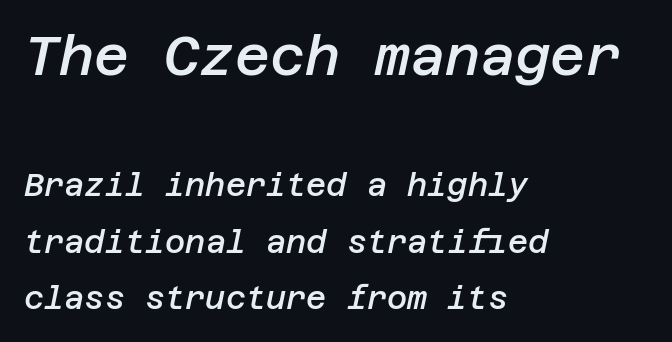
The image shows 54 px semibold type, italic (leaning right); set left-aligned, line spacing 1.83x, normal letter spacing, not underlined; the first (top) block is 1.74x larger; low stroke contrast and a large x-height.
